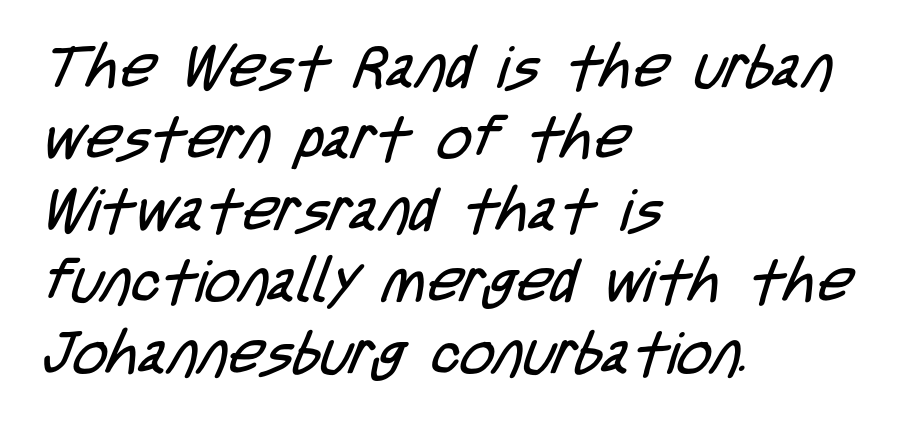
Proportional: the letters do not fall into vertical columns. Casual observation: everything's shoved over to the left. Characters follow at the spacing the type designer built in. The characters display no serif detailing; their extremities are plain. No heavy texture on the line: the type isn't bold. Only glyphs here, with clear space below each row.
